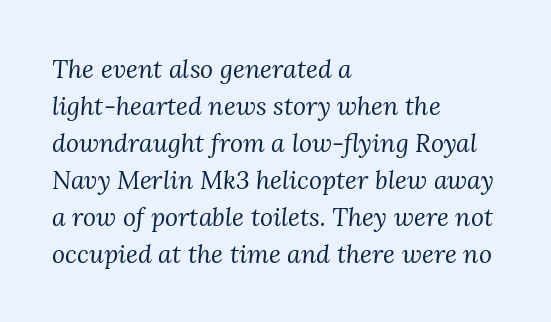
{"italic": "yes", "lean": "right", "slant_degrees": 3, "bold": "no", "underline": "no", "align": "left", "line_spacing": "normal", "line_spacing_ratio": 1.48, "letter_spacing": "normal", "letter_spacing_em": 0.0, "glyph_px": 25}
